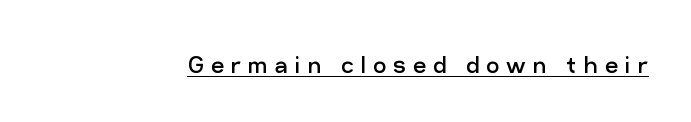
{"serif": "no", "italic": "no", "bold": "no", "weight": "regular", "width": "normal", "stroke_contrast": "low", "x_height": "medium", "monospaced": "no", "underline": "yes", "letter_spacing": "wide", "letter_spacing_em": 0.24, "glyph_px": 29}
